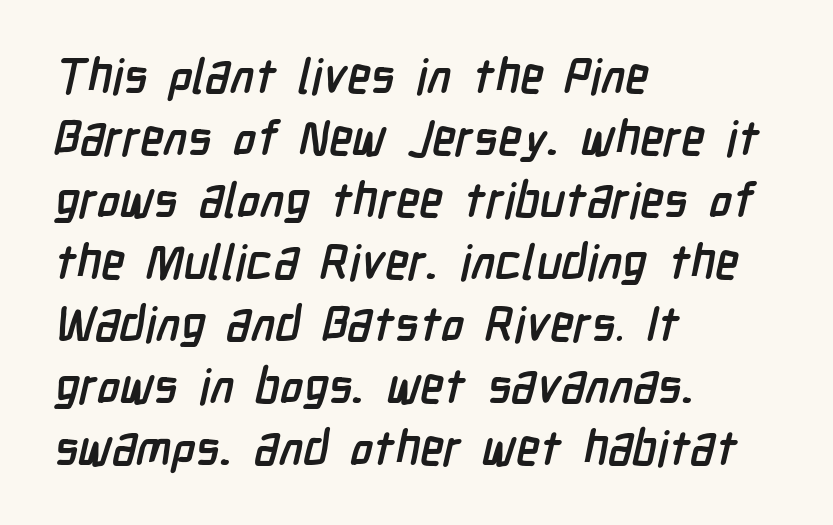
The image shows 48 px semibold, condensed sans-serif type; set left-aligned, normal line spacing (1.29x), normal letter spacing, not underlined; low stroke contrast and a medium x-height.
